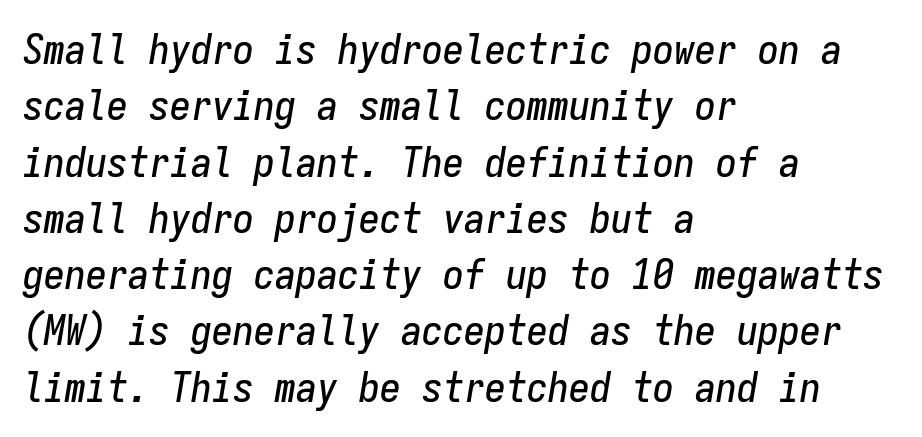
The image shows 42 px condensed type, italic (leaning right), monospaced; set left-aligned, normal line spacing (1.34x), normal letter spacing, not underlined; low stroke contrast and a medium x-height.
